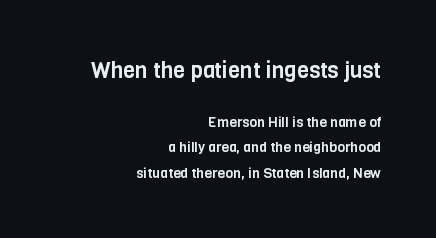
Q: Is the text italic (slanted)? A: No, it is upright.
Q: Is the text underlined? A: No.
Q: How is the paragraph aligned? A: Right-aligned.
Q: Is the spacing between letters normal or unusually wide? A: Normal.
Q: Which block of text is set in a larger size, the first (top) or the second (bottom)? A: The first (top) one.
